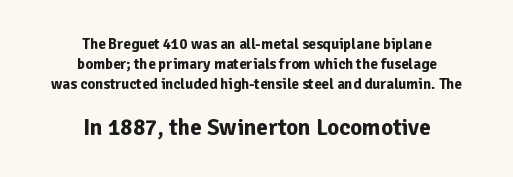
{"italic": "no", "bold": "yes", "underline": "no", "align": "center", "line_spacing": "normal", "line_spacing_ratio": 1.35, "letter_spacing": "normal", "letter_spacing_em": 0.0, "larger_block": "second", "size_ratio": 1.53, "glyph_px": 23}
